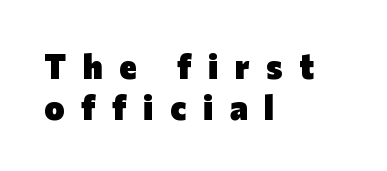
{"serif": "no", "italic": "no", "bold": "yes", "weight": "heavy", "width": "normal", "stroke_contrast": "low", "x_height": "medium", "monospaced": "no", "underline": "no", "align": "left", "line_spacing_ratio": 1.2, "letter_spacing": "wide", "letter_spacing_em": 0.49, "glyph_px": 34}
